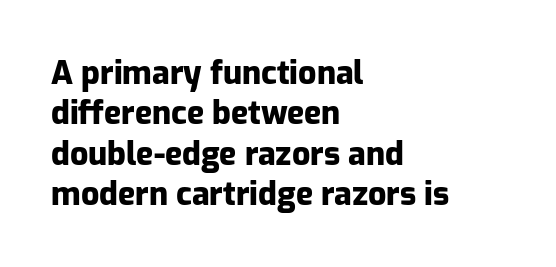
{"serif": "no", "italic": "no", "bold": "yes", "weight": "heavy", "width": "normal", "stroke_contrast": "low", "x_height": "medium", "monospaced": "no", "underline": "no", "align": "left", "line_spacing": "normal", "line_spacing_ratio": 1.26, "letter_spacing": "normal", "letter_spacing_em": 0.0, "glyph_px": 32}
